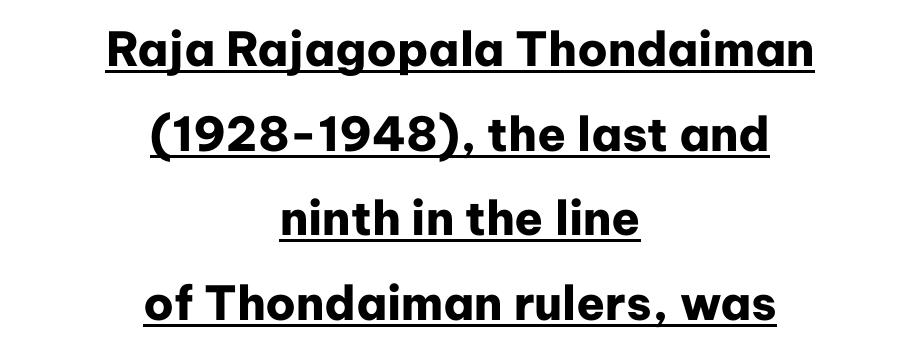
{"serif": "no", "italic": "no", "bold": "yes", "weight": "heavy", "width": "normal", "stroke_contrast": "low", "x_height": "medium", "monospaced": "no", "underline": "yes", "align": "center", "line_spacing_ratio": 1.8, "letter_spacing": "normal", "letter_spacing_em": 0.0, "glyph_px": 47}
